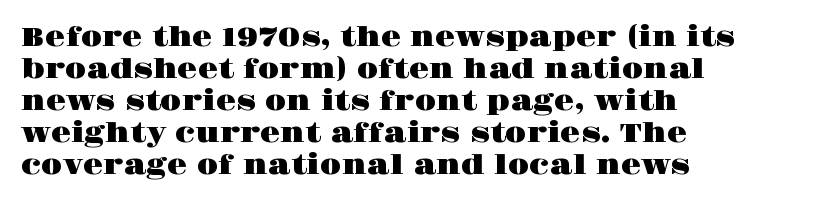
Q: Is the text italic (slanted)? A: No, it is upright.
Q: Is the text underlined? A: No.
Q: How is the paragraph aligned? A: Left-aligned.
Q: Is the spacing between letters normal or unusually wide? A: Normal.
